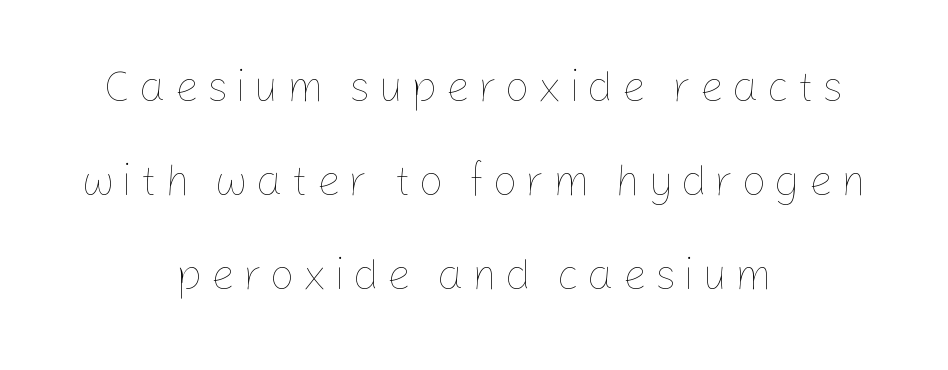
{"italic": "no", "bold": "no", "weight": "thin", "width": "normal", "stroke_contrast": "low", "x_height": "medium", "monospaced": "no", "underline": "no", "align": "center", "line_spacing": "loose", "line_spacing_ratio": 2.19, "glyph_px": 43}
